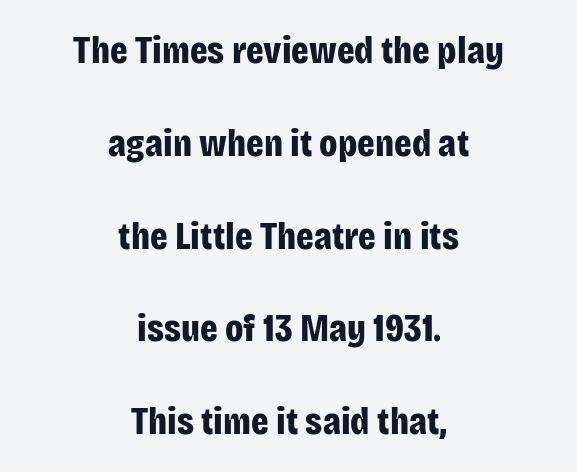
The image shows 39 px bold, condensed sans-serif type, upright; set centered, loose line spacing (2.38x), normal letter spacing, not underlined; low stroke contrast and a large x-height.
